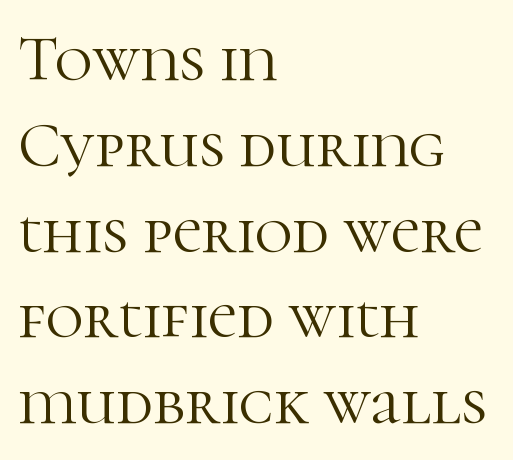
Q: Is the text bold? A: No.
Q: Is the text italic (slanted)? A: No, it is upright.
Q: Is the typeface a serif or a sans-serif typeface? A: Serif.
Q: Is the text underlined? A: No.
Q: How is the paragraph aligned? A: Left-aligned.
Q: Is the spacing between letters normal or unusually wide? A: Normal.
Q: Is the spacing between lines tight, normal or loose? A: Normal.
Q: Width (condensed, normal, or wide)? A: Normal.
Q: Stroke contrast? A: High.
Q: x-height? A: Medium.
Q: Monospaced? A: No.
